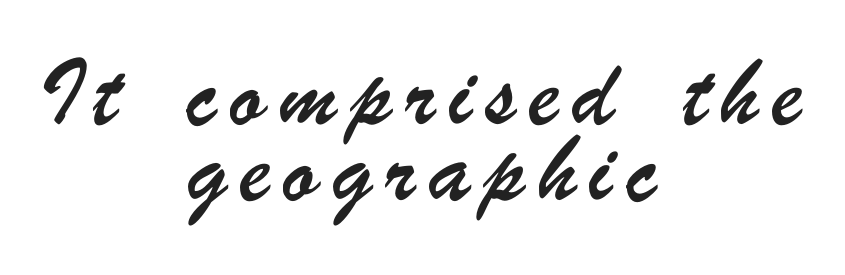
The image shows 42 px condensed sans-serif type; set centered, line spacing 1.81x, unusually wide letter spacing (+0.29 em), not underlined; low stroke contrast and a small x-height.
